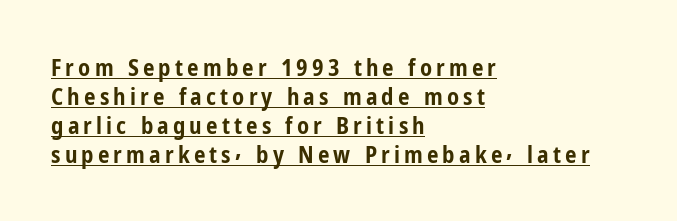
{"italic": "no", "bold": "yes", "underline": "yes", "align": "left", "line_spacing": "normal", "line_spacing_ratio": 1.26, "glyph_px": 23}
